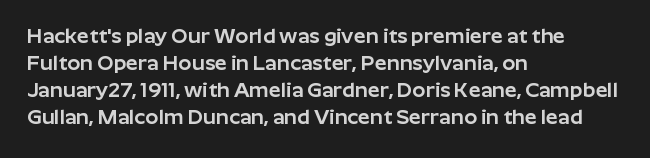
The image shows 21 px text type, upright; set left-aligned, normal line spacing (1.29x), normal letter spacing, not underlined.
